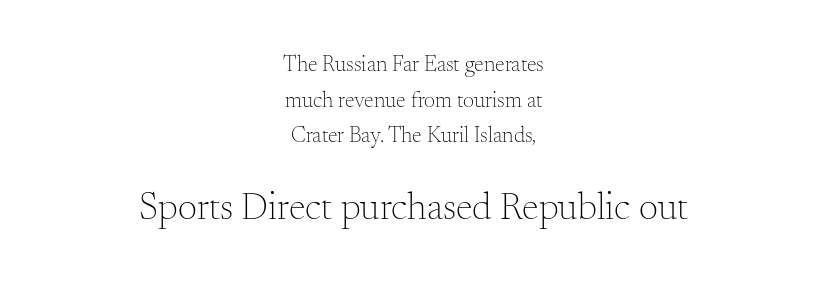
Q: Is the text bold? A: No.
Q: Is the text italic (slanted)? A: No, it is upright.
Q: Is the typeface a serif or a sans-serif typeface? A: Serif.
Q: Is the text underlined? A: No.
Q: How is the paragraph aligned? A: Centered.
Q: Is the spacing between letters normal or unusually wide? A: Normal.
Q: Is the spacing between lines tight, normal or loose? A: Normal.
Q: Which block of text is set in a larger size, the first (top) or the second (bottom)? A: The second (bottom) one.
Q: Width (condensed, normal, or wide)? A: Normal.
Q: Stroke contrast? A: Medium.
Q: x-height? A: Small.
Q: Monospaced? A: No.
